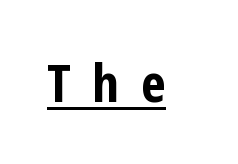
Q: Is the text bold? A: Yes.
Q: Is the text italic (slanted)? A: No, it is upright.
Q: Is the typeface a serif or a sans-serif typeface? A: Sans-serif.
Q: Is the text underlined? A: Yes.
Q: Is the spacing between letters normal or unusually wide? A: Unusually wide.
Q: Width (condensed, normal, or wide)? A: Condensed.
Q: Stroke contrast? A: Low.
Q: x-height? A: Medium.
Q: Monospaced? A: No.
